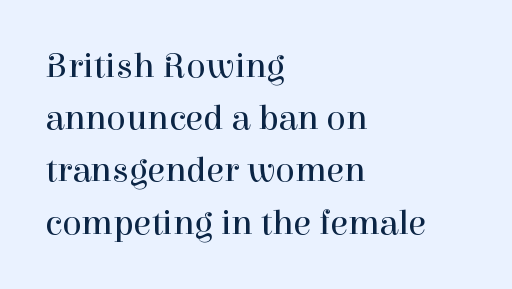
Q: Is the text bold? A: No.
Q: Is the text italic (slanted)? A: No, it is upright.
Q: Is the typeface a serif or a sans-serif typeface? A: Serif.
Q: Is the text underlined? A: No.
Q: How is the paragraph aligned? A: Left-aligned.
Q: Is the spacing between letters normal or unusually wide? A: Normal.
Q: Is the spacing between lines tight, normal or loose? A: Normal.
Q: Width (condensed, normal, or wide)? A: Normal.
Q: Stroke contrast? A: High.
Q: x-height? A: Medium.
Q: Monospaced? A: No.
